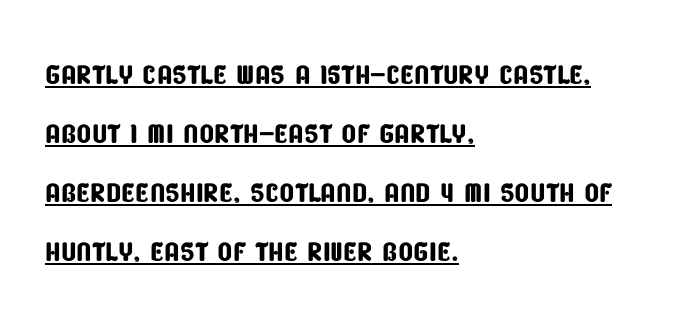
The image shows 39 px condensed sans-serif type; set left-aligned, normal line spacing (1.51x), normal letter spacing, underlined; low stroke contrast and a large x-height.
